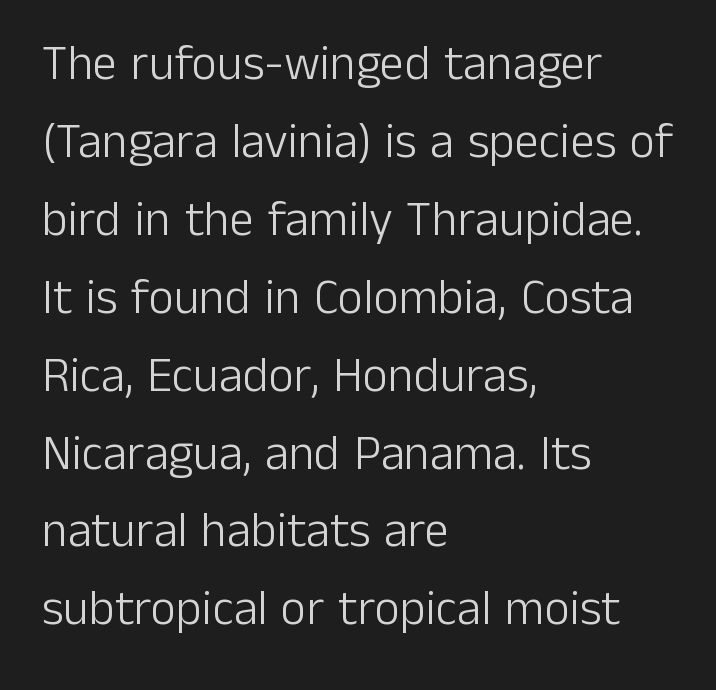
{"serif": "no", "italic": "no", "bold": "no", "weight": "light", "width": "normal", "stroke_contrast": "low", "x_height": "medium", "monospaced": "no", "underline": "no", "align": "left", "line_spacing": "normal", "line_spacing_ratio": 1.59, "letter_spacing": "normal", "letter_spacing_em": 0.0, "glyph_px": 49}
